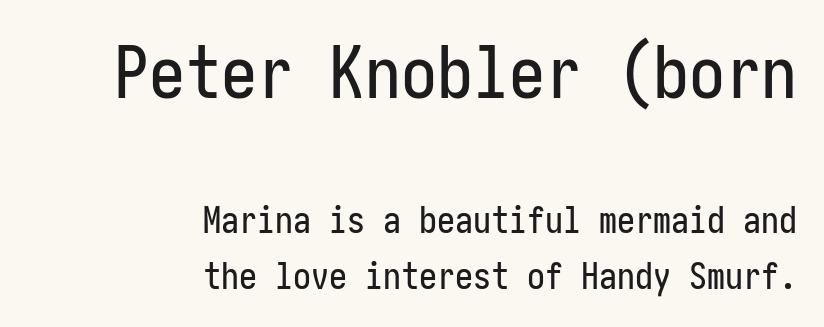
Q: Is the text italic (slanted)? A: No, it is upright.
Q: Is the typeface a serif or a sans-serif typeface? A: Sans-serif.
Q: Is the text underlined? A: No.
Q: How is the paragraph aligned? A: Right-aligned.
Q: Is the spacing between letters normal or unusually wide? A: Normal.
Q: Is the spacing between lines tight, normal or loose? A: Normal.
Q: Which block of text is set in a larger size, the first (top) or the second (bottom)? A: The first (top) one.
Q: Width (condensed, normal, or wide)? A: Condensed.
Q: Stroke contrast? A: Low.
Q: x-height? A: Medium.
